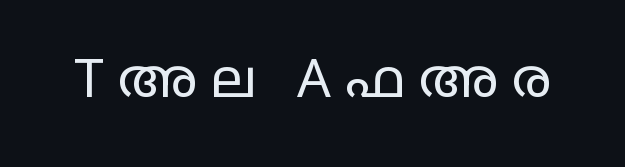
The image shows 53 px regular-weight, wide sans-serif type, upright; set unusually wide letter spacing (+0.26 em), not underlined; low stroke contrast and a large x-height.
